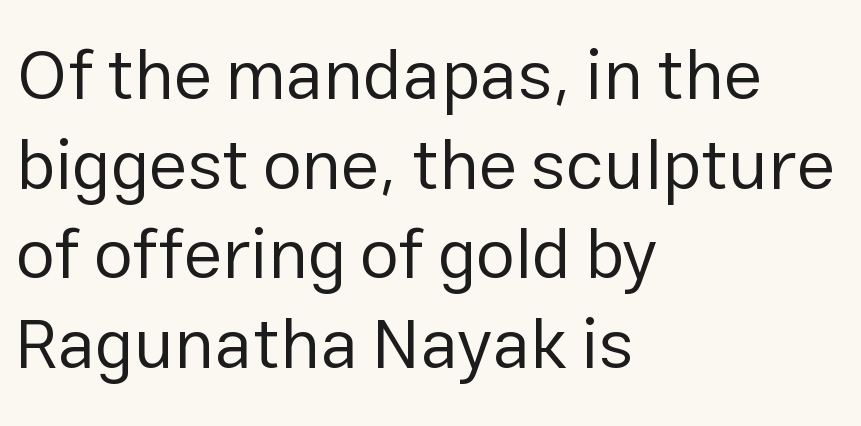
{"serif": "no", "italic": "no", "bold": "no", "weight": "regular", "width": "normal", "stroke_contrast": "low", "x_height": "medium", "monospaced": "no", "underline": "no", "align": "left", "line_spacing": "normal", "line_spacing_ratio": 1.28, "letter_spacing": "normal", "letter_spacing_em": 0.0, "glyph_px": 70}
